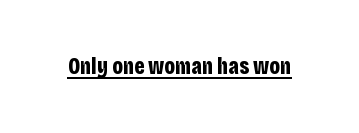
{"italic": "no", "bold": "yes", "underline": "yes", "letter_spacing": "normal", "letter_spacing_em": 0.0, "glyph_px": 23}
